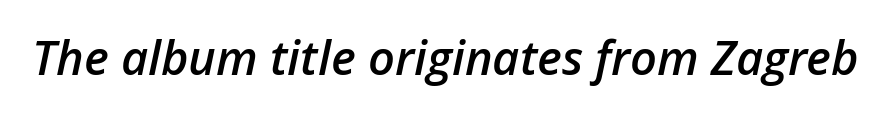
{"italic": "yes", "lean": "right", "slant_degrees": 12, "bold": "semi", "weight": "semibold", "width": "normal", "stroke_contrast": "low", "x_height": "medium", "monospaced": "no", "underline": "no", "letter_spacing": "normal", "letter_spacing_em": 0.0, "glyph_px": 47}
